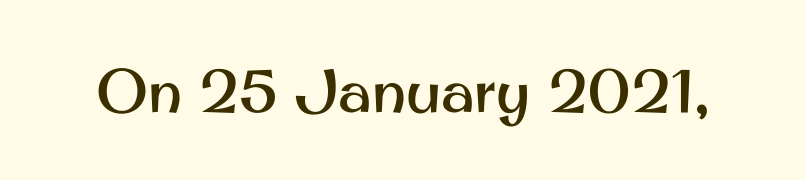
{"serif": "no", "italic": "no", "width": "normal", "stroke_contrast": "medium", "x_height": "small", "monospaced": "no", "underline": "no", "letter_spacing": "normal", "letter_spacing_em": 0.0, "glyph_px": 60}
